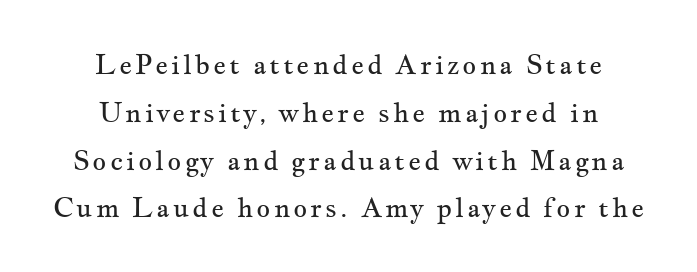
The type sits square on the baseline with zero lean. If you folded the block vertically in half, each line would mirror itself in length. The typesetting does not lean heavy: it is not bold. Lines of text with bare space underneath.
